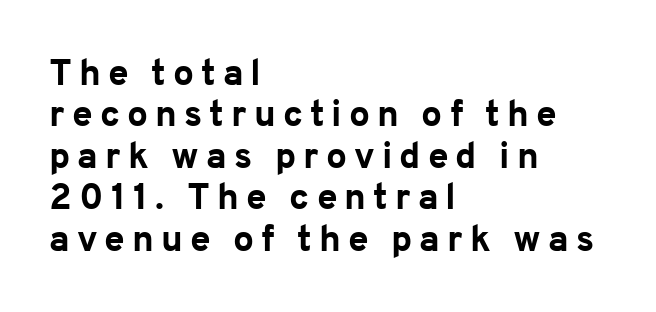
Q: Is the text bold? A: Yes.
Q: Is the text italic (slanted)? A: No, it is upright.
Q: Is the typeface a serif or a sans-serif typeface? A: Sans-serif.
Q: Is the text underlined? A: No.
Q: How is the paragraph aligned? A: Left-aligned.
Q: Is the spacing between lines tight, normal or loose? A: Tight.
Q: Width (condensed, normal, or wide)? A: Normal.
Q: Stroke contrast? A: Low.
Q: x-height? A: Medium.
Q: Monospaced? A: No.
